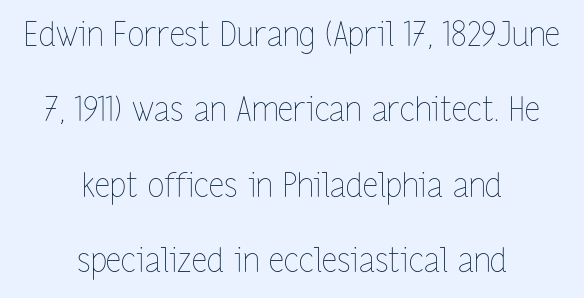
The image shows 34 px thin, condensed type, upright; set centered, loose line spacing (2.22x), normal letter spacing, not underlined; low stroke contrast and a medium x-height.
